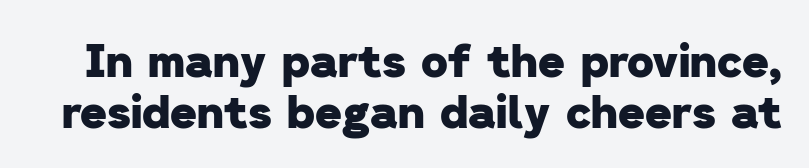
You could barely slide anything between these rows. Weight check: bold — yes, fully. You could call the tracking neutral — neither tight nor loose. Beneath every word, the page is bare. The letters carry no serifs — their stems end cleanly without finishing strokes.
